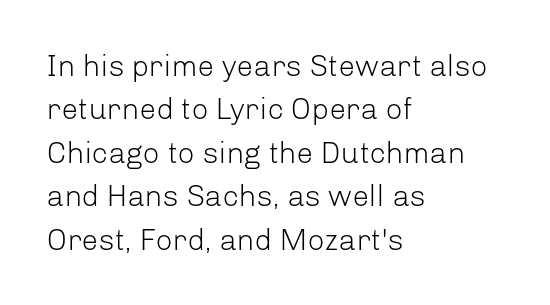
The image shows 30 px light sans-serif type, upright; set left-aligned, normal line spacing (1.45x), normal letter spacing, not underlined; low stroke contrast and a medium x-height.
